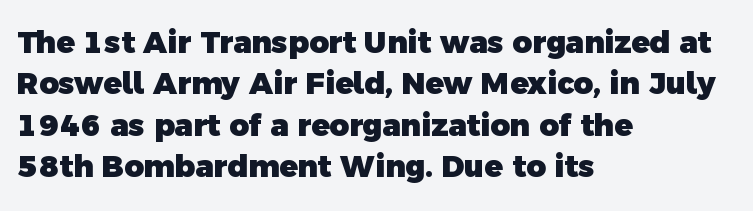
Q: Is the text bold? A: Yes.
Q: Is the typeface a serif or a sans-serif typeface? A: Sans-serif.
Q: Is the text underlined? A: No.
Q: How is the paragraph aligned? A: Left-aligned.
Q: Is the spacing between letters normal or unusually wide? A: Normal.
Q: Is the spacing between lines tight, normal or loose? A: Normal.
Q: Width (condensed, normal, or wide)? A: Normal.
Q: x-height? A: Medium.
Q: Monospaced? A: No.
